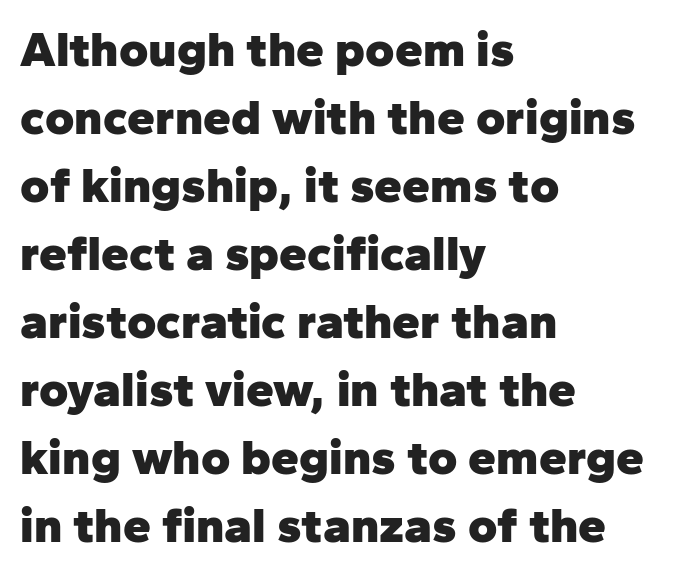
Q: Is the text bold? A: Yes.
Q: Is the text italic (slanted)? A: No, it is upright.
Q: Is the typeface a serif or a sans-serif typeface? A: Sans-serif.
Q: Is the text underlined? A: No.
Q: How is the paragraph aligned? A: Left-aligned.
Q: Is the spacing between letters normal or unusually wide? A: Normal.
Q: Is the spacing between lines tight, normal or loose? A: Normal.
Q: Width (condensed, normal, or wide)? A: Normal.
Q: Stroke contrast? A: Low.
Q: x-height? A: Medium.
Q: Monospaced? A: No.
